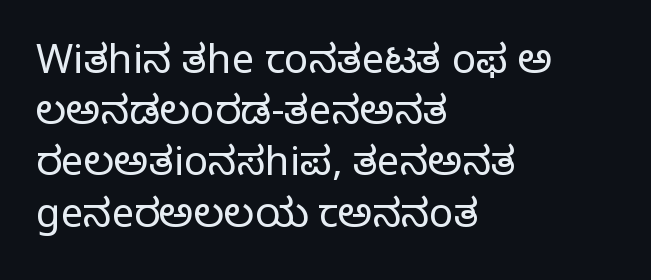
Q: Is the text bold? A: No.
Q: Is the text italic (slanted)? A: No, it is upright.
Q: Is the typeface a serif or a sans-serif typeface? A: Serif.
Q: Is the text underlined? A: No.
Q: How is the paragraph aligned? A: Left-aligned.
Q: Is the spacing between letters normal or unusually wide? A: Normal.
Q: Is the spacing between lines tight, normal or loose? A: Normal.
Q: Width (condensed, normal, or wide)? A: Normal.
Q: Stroke contrast? A: Low.
Q: x-height? A: Large.
Q: Monospaced? A: No.
